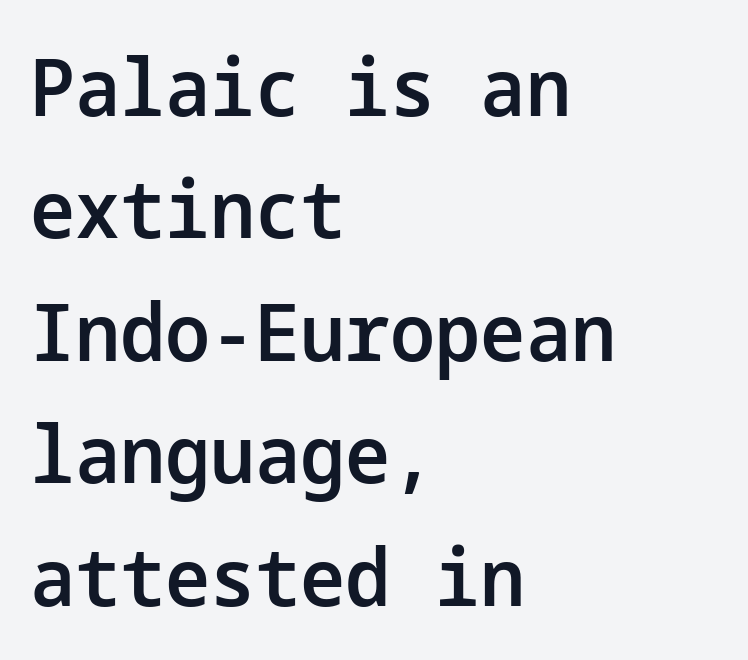
The image shows 80 px semibold sans-serif type, upright; set left-aligned, normal line spacing (1.53x), normal letter spacing, not underlined; low stroke contrast and a medium x-height.
